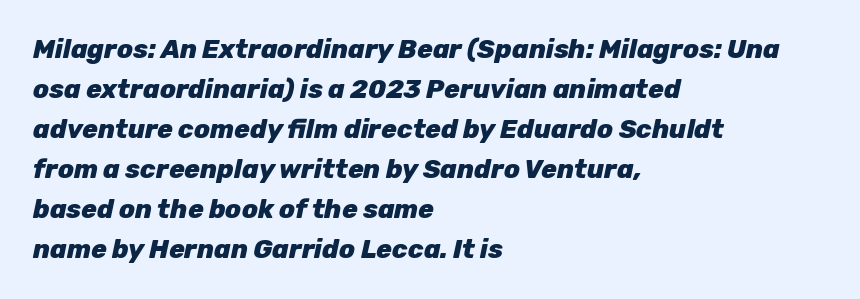
The image shows 26 px bold type, italic (leaning right); set left-aligned, normal line spacing (1.54x), normal letter spacing, not underlined.
